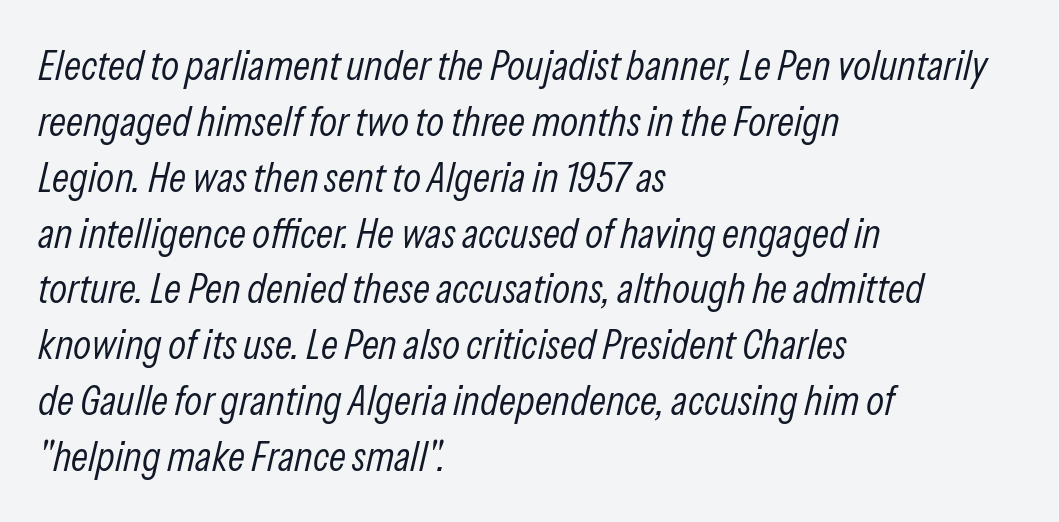
{"italic": "yes", "lean": "right", "slant_degrees": 13, "bold": "no", "weight": "light", "width": "condensed", "stroke_contrast": "low", "x_height": "medium", "monospaced": "no", "underline": "no", "align": "left", "line_spacing": "normal", "line_spacing_ratio": 1.33, "letter_spacing": "normal", "letter_spacing_em": 0.0, "glyph_px": 42}
